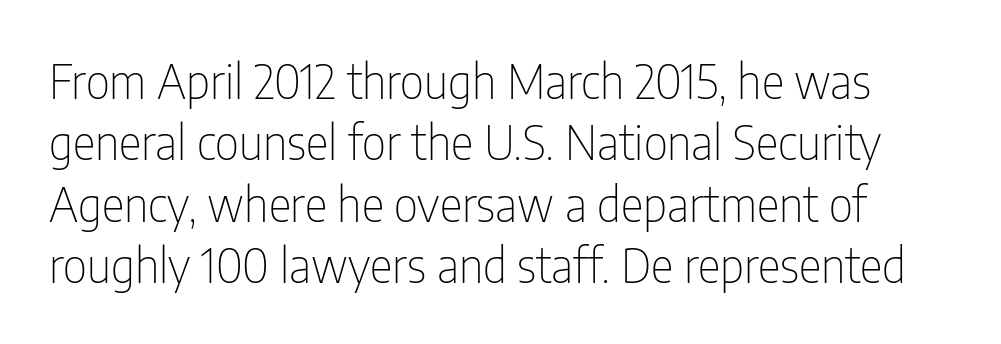
Unmarked baselines from the first word to the last. Here the glyphs are tracked normally, forming tight word shapes. A light-to-regular cut is what we see here. Classification — sans serif.
